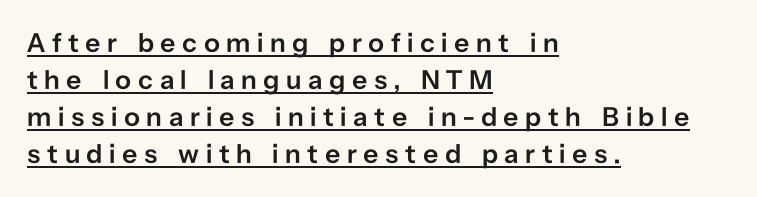
Q: Is the text bold? A: Semi-bold.
Q: Is the text italic (slanted)? A: No, it is upright.
Q: Is the text underlined? A: Yes.
Q: How is the paragraph aligned? A: Left-aligned.
Q: Is the spacing between letters normal or unusually wide? A: Unusually wide.
Q: Is the spacing between lines tight, normal or loose? A: Normal.
